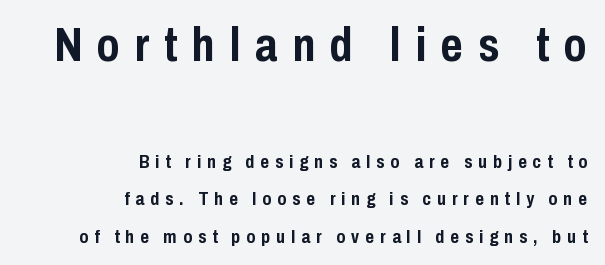
{"serif": "no", "italic": "no", "bold": "yes", "weight": "semibold", "width": "condensed", "stroke_contrast": "low", "x_height": "medium", "monospaced": "no", "underline": "no", "align": "right", "line_spacing": "loose", "line_spacing_ratio": 1.97, "letter_spacing": "wide", "letter_spacing_em": 0.31, "larger_block": "first", "size_ratio": 2.53, "glyph_px": 48}
